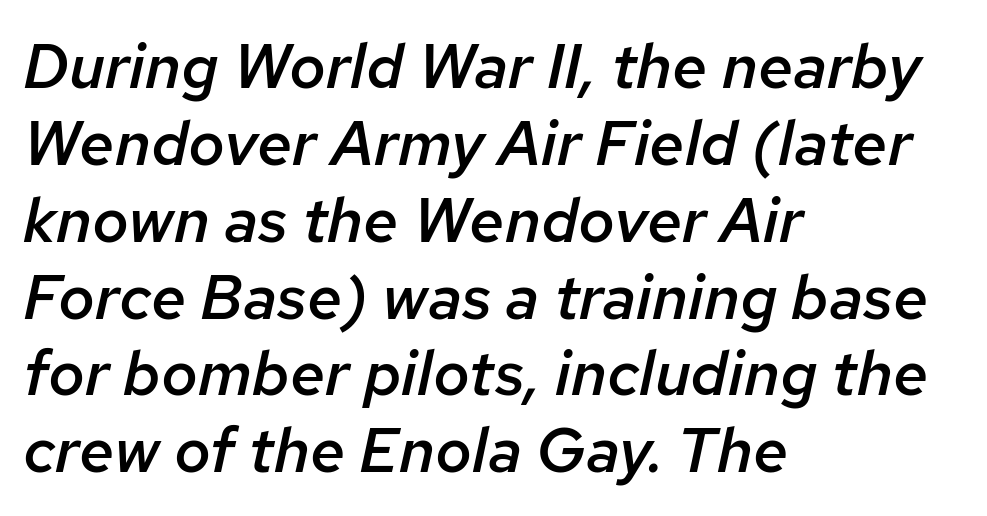
Q: Is the text bold? A: Semi-bold.
Q: Is the text italic (slanted)? A: Yes, it leans right by about 12 degrees.
Q: Is the text underlined? A: No.
Q: How is the paragraph aligned? A: Left-aligned.
Q: Is the spacing between letters normal or unusually wide? A: Normal.
Q: Width (condensed, normal, or wide)? A: Normal.
Q: Stroke contrast? A: Low.
Q: x-height? A: Medium.
Q: Monospaced? A: No.
